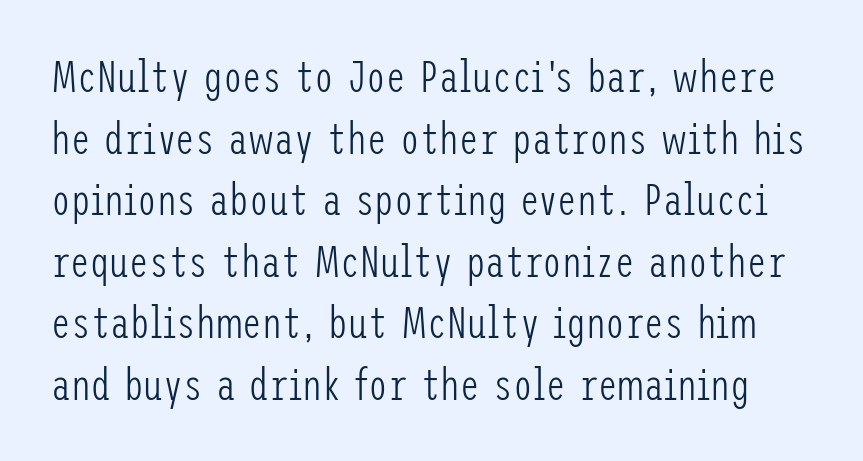
Q: Is the text bold? A: No.
Q: Is the text italic (slanted)? A: No, it is upright.
Q: Is the typeface a serif or a sans-serif typeface? A: Sans-serif.
Q: Is the text underlined? A: No.
Q: Is the spacing between letters normal or unusually wide? A: Normal.
Q: Is the spacing between lines tight, normal or loose? A: Normal.
Q: Width (condensed, normal, or wide)? A: Condensed.
Q: Stroke contrast? A: Low.
Q: x-height? A: Medium.
